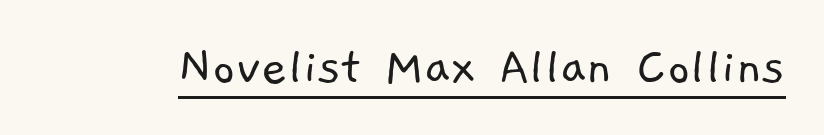
The image shows 56 px light sans-serif type; set normal letter spacing, underlined; low stroke contrast and a medium x-height.
